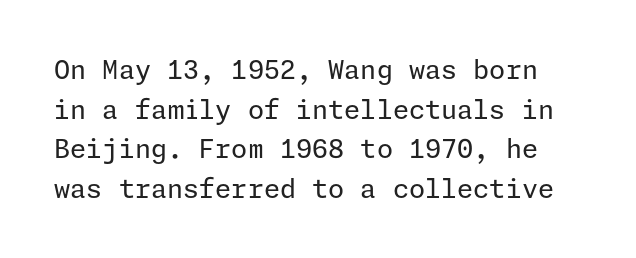
{"italic": "no", "bold": "no", "underline": "no", "line_spacing": "normal", "line_spacing_ratio": 1.52, "letter_spacing": "normal", "letter_spacing_em": 0.0, "glyph_px": 26}
